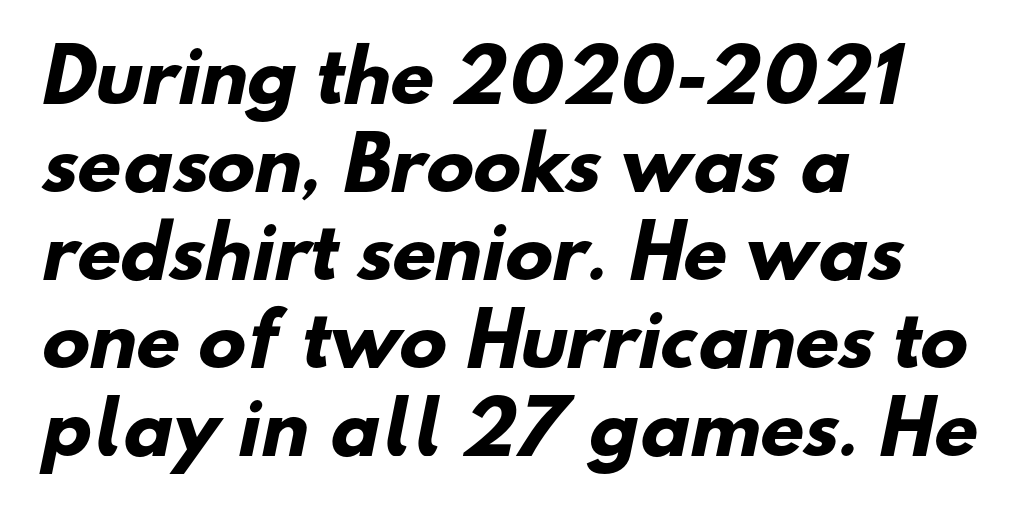
Line starts are locked; line ends wander. The passage shown has conventional tracking throughout. A typesetter would call this proportional, since set widths differ per character. Underlining? Definitely not there. You can tell from the bare stems that sans-serif type was used.
